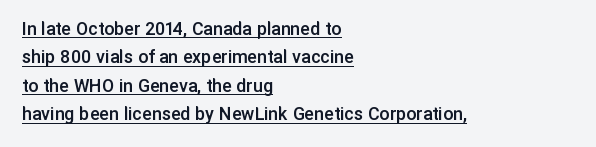
Quick note: interline space is typical. This sample carries an underscore along the baseline area. The rendering keeps characters at their native spacing. The face used here is a semibold: visibly heavier than regular, lighter than bold. Casual observation: everything's shoved over to the left.
